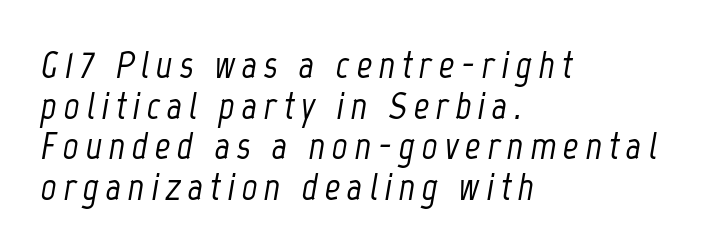
The image shows 38 px condensed type, italic (leaning right); set left-aligned, tight line spacing (1.07x), not underlined; low stroke contrast and a medium x-height.
